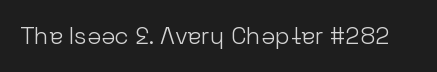
The image shows 24 px text type, upright; set normal letter spacing, not underlined.
